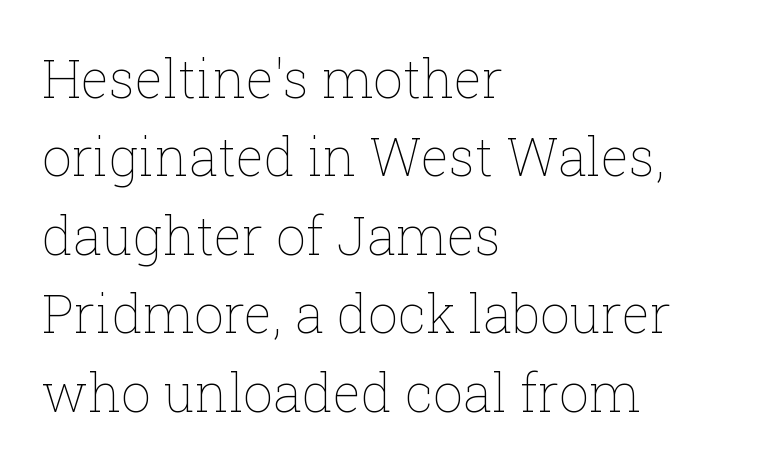
This sample uses plain, unmodified letter spacing. Every stem runs plumb, perpendicular to the baseline. Stroke mass is kept to a normal reading level or below. Do the characters align in a grid? No, the font is proportional. A clean baseline with only descenders dipping below it.
